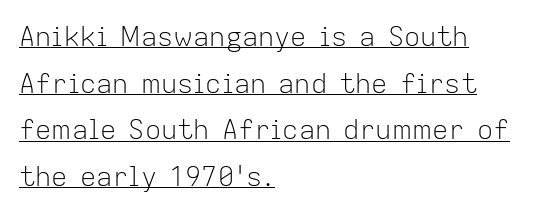
The image shows 27 px text type, upright; set left-aligned, line spacing 1.73x, normal letter spacing, underlined.
